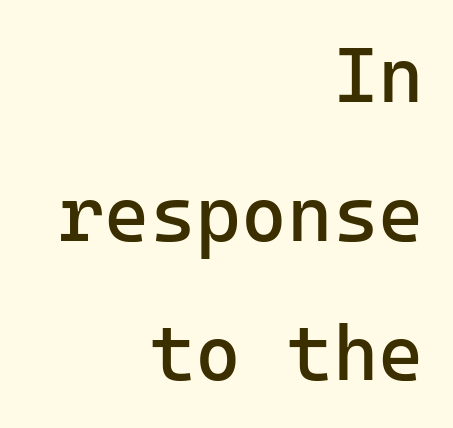
{"serif": "no", "italic": "no", "bold": "no", "weight": "regular", "width": "normal", "stroke_contrast": "low", "x_height": "medium", "monospaced": "yes", "underline": "no", "align": "right", "line_spacing_ratio": 1.78, "letter_spacing": "normal", "letter_spacing_em": 0.0, "glyph_px": 78}
